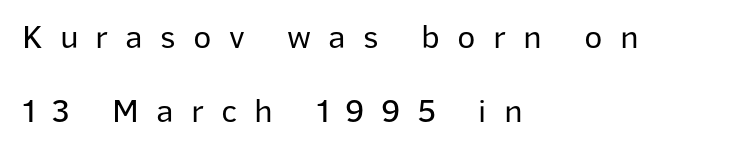
{"serif": "no", "italic": "no", "bold": "no", "weight": "regular", "width": "normal", "stroke_contrast": "low", "x_height": "medium", "monospaced": "no", "underline": "no", "align": "left", "line_spacing": "loose", "line_spacing_ratio": 2.17, "letter_spacing": "wide", "letter_spacing_em": 0.5, "glyph_px": 34}
